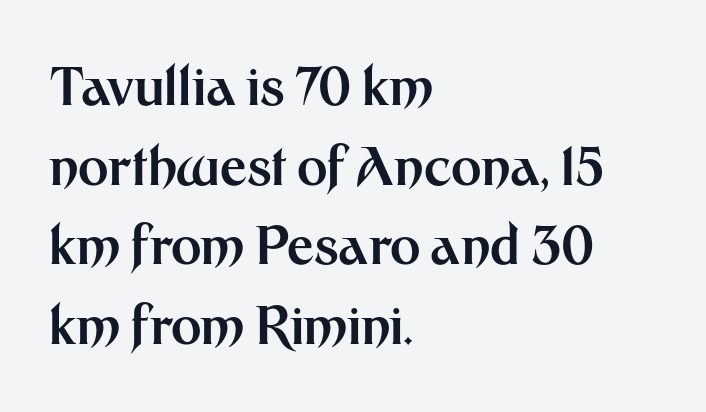
Q: Is the text bold? A: Yes.
Q: Is the text italic (slanted)? A: No, it is upright.
Q: Is the typeface a serif or a sans-serif typeface? A: Sans-serif.
Q: Is the text underlined? A: No.
Q: How is the paragraph aligned? A: Left-aligned.
Q: Is the spacing between letters normal or unusually wide? A: Normal.
Q: Is the spacing between lines tight, normal or loose? A: Normal.
Q: Width (condensed, normal, or wide)? A: Normal.
Q: Stroke contrast? A: Medium.
Q: x-height? A: Medium.
Q: Monospaced? A: No.
